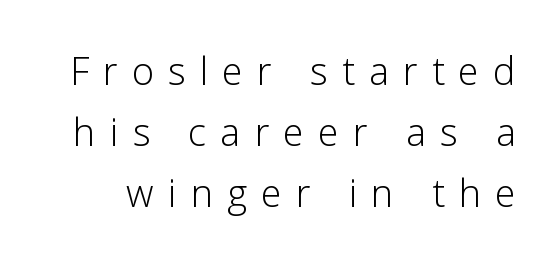
Stems and bowls with no extra thickness — not bold. The glyphs are unaccompanied by any horizontal stroke below them. The passage shown has open, widely tracked lettering throughout. Nothing sits at the stroke ends, so this counts as sans-serif. Is this a fixed-width face? No — the glyphs have proportional, varying widths. The vertical gap from one line to the next is medium.
